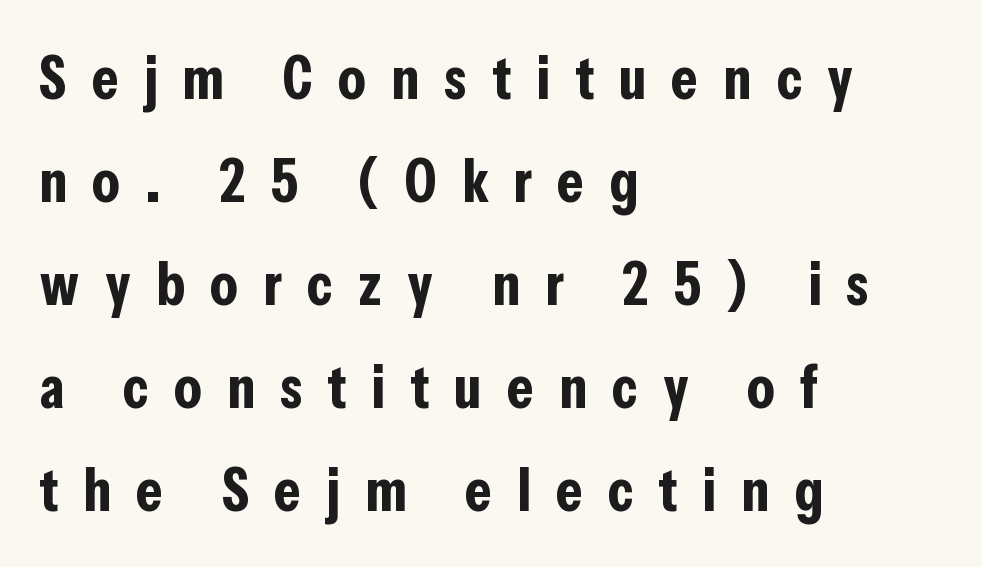
Q: Is the text bold? A: Yes.
Q: Is the text italic (slanted)? A: No, it is upright.
Q: Is the typeface a serif or a sans-serif typeface? A: Sans-serif.
Q: Is the text underlined? A: No.
Q: How is the paragraph aligned? A: Left-aligned.
Q: Is the spacing between letters normal or unusually wide? A: Unusually wide.
Q: Is the spacing between lines tight, normal or loose? A: Normal.
Q: Width (condensed, normal, or wide)? A: Condensed.
Q: Stroke contrast? A: Low.
Q: x-height? A: Medium.
Q: Monospaced? A: No.
